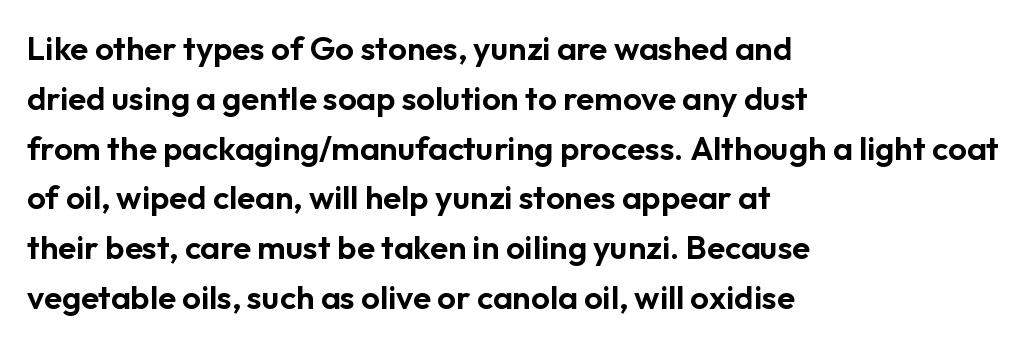
The image shows 33 px sans-serif type, upright; set left-aligned, normal line spacing (1.51x), normal letter spacing, not underlined; low stroke contrast and a medium x-height.
